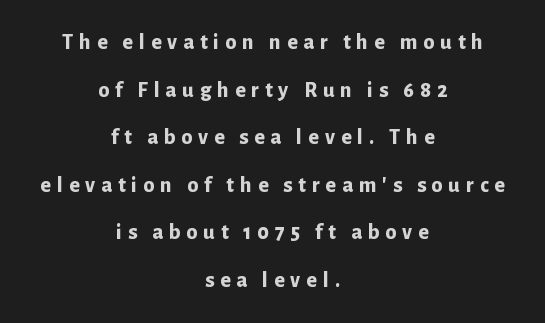
{"italic": "no", "bold": "yes", "underline": "no", "align": "center", "line_spacing": "loose", "line_spacing_ratio": 2.16, "letter_spacing": "wide", "letter_spacing_em": 0.27, "glyph_px": 22}
